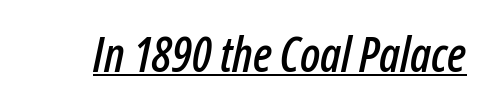
{"italic": "yes", "lean": "right", "slant_degrees": 12, "width": "condensed", "stroke_contrast": "low", "x_height": "medium", "monospaced": "no", "underline": "yes", "letter_spacing": "normal", "letter_spacing_em": 0.0, "glyph_px": 48}
